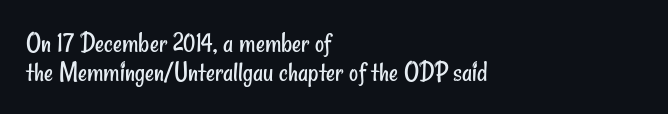
The image shows 28 px regular-weight, condensed sans-serif type; set left-aligned, tight line spacing (1.02x), normal letter spacing, not underlined; low stroke contrast and a small x-height.
